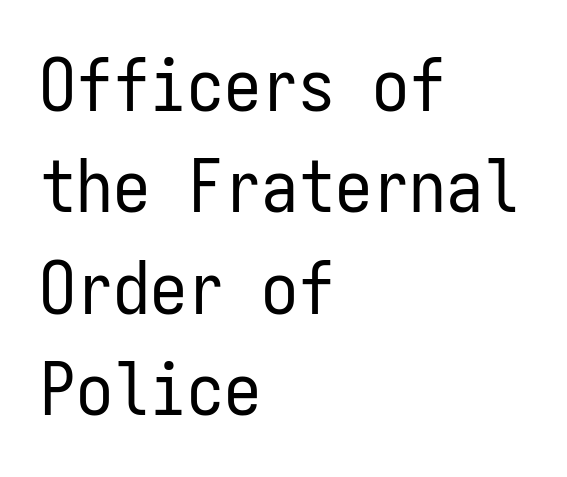
Vertical stems look standard width or narrower in stroke. The designer left line spacing at the default. Observe the absence of serifs on each vertical stroke in this sample. Is this a fixed-width face? Yes — each glyph sits in an identical cell. Glance below the letters and you will spot only blank space. Here the glyphs are tracked normally, forming tight word shapes.
